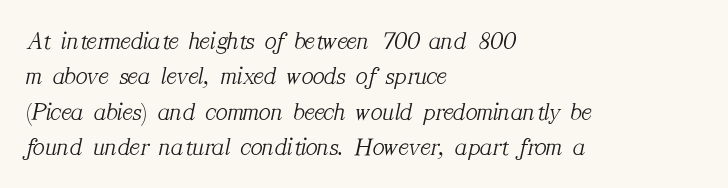
The rendering keeps characters at their native spacing. Compared with typical paragraphs, the rows here are spaced about the same. The passage is arranged the way most books set body copy — flush left. Any mark beneath the type? The region is blank.
